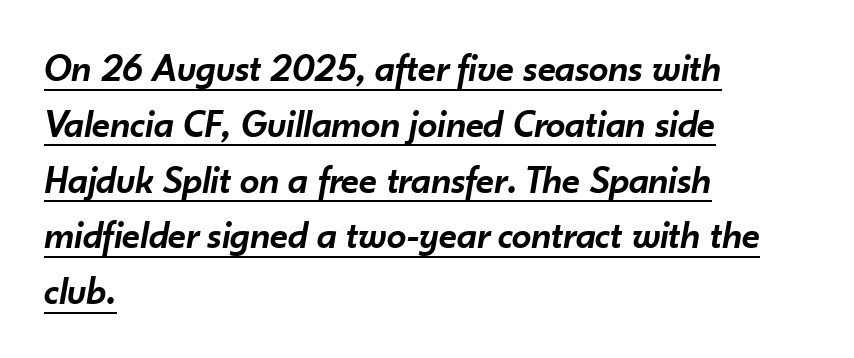
Q: Is the text bold? A: Semi-bold.
Q: Is the text italic (slanted)? A: Yes, it leans right by about 10 degrees.
Q: Is the text underlined? A: Yes.
Q: How is the paragraph aligned? A: Left-aligned.
Q: Is the spacing between letters normal or unusually wide? A: Normal.
Q: Is the spacing between lines tight, normal or loose? A: Normal.
Q: Width (condensed, normal, or wide)? A: Normal.
Q: Stroke contrast? A: Low.
Q: x-height? A: Small.
Q: Monospaced? A: No.
